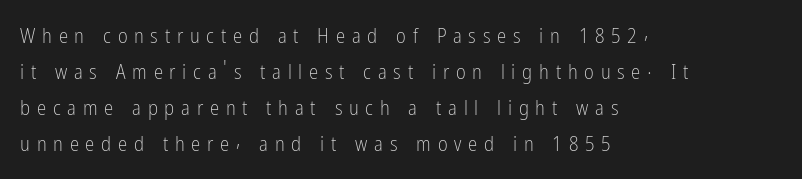
Q: Is the text bold? A: No.
Q: Is the text italic (slanted)? A: No, it is upright.
Q: Is the text underlined? A: No.
Q: How is the paragraph aligned? A: Left-aligned.
Q: Is the spacing between letters normal or unusually wide? A: Unusually wide.
